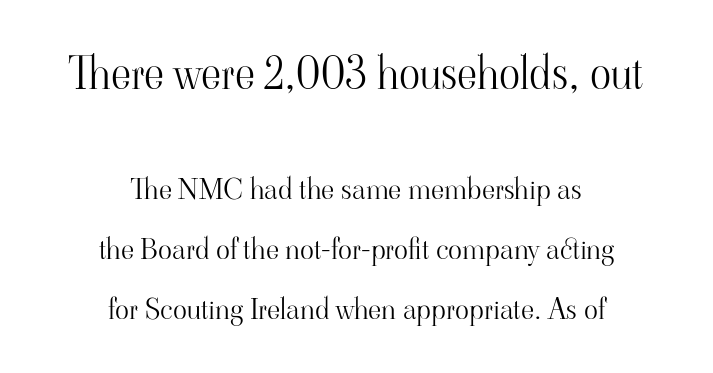
{"serif": "yes", "italic": "no", "bold": "no", "weight": "light", "width": "normal", "stroke_contrast": "high", "x_height": "small", "monospaced": "no", "underline": "no", "align": "center", "line_spacing": "loose", "line_spacing_ratio": 2.07, "letter_spacing": "normal", "letter_spacing_em": 0.0, "larger_block": "first", "size_ratio": 1.52, "glyph_px": 44}
